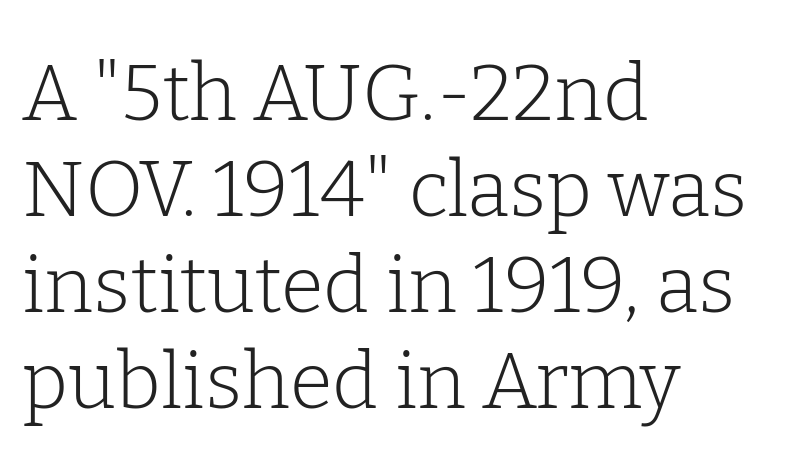
The rendering anchors every line to the left-hand side. You can tell from the footed stems that serif type was used. Looks like regular typesetting: each glyph gets only the width it needs. The characters are drawn with everyday or finer stroke widths. A roman cut, with each character standing at attention. Default kerning and tracking; the words read as compact shapes.
